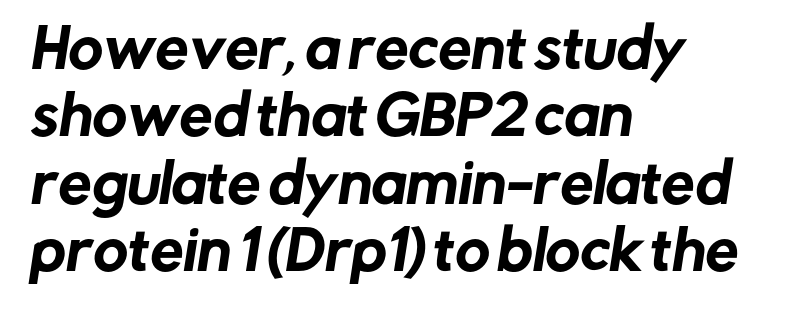
{"serif": "no", "width": "normal", "stroke_contrast": "low", "x_height": "medium", "monospaced": "no", "underline": "no", "align": "left", "line_spacing": "normal", "line_spacing_ratio": 1.27, "letter_spacing": "normal", "letter_spacing_em": 0.0, "glyph_px": 53}
